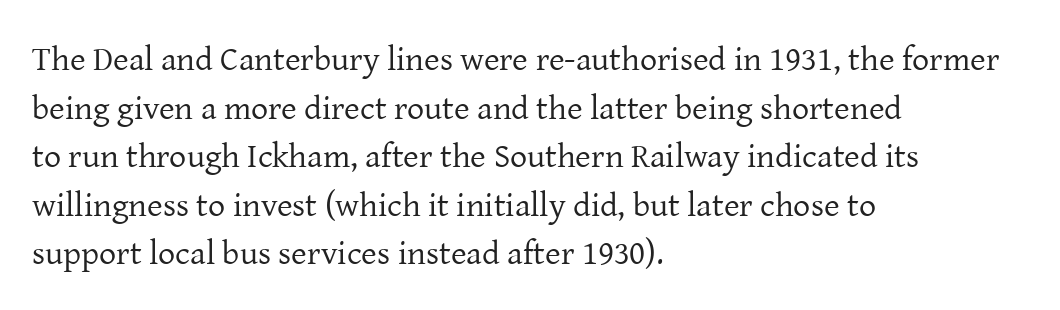
Q: Is the text bold? A: No.
Q: Is the text italic (slanted)? A: No, it is upright.
Q: Is the typeface a serif or a sans-serif typeface? A: Serif.
Q: Is the text underlined? A: No.
Q: How is the paragraph aligned? A: Left-aligned.
Q: Is the spacing between letters normal or unusually wide? A: Normal.
Q: Is the spacing between lines tight, normal or loose? A: Normal.
Q: Width (condensed, normal, or wide)? A: Normal.
Q: Stroke contrast? A: Low.
Q: x-height? A: Medium.
Q: Monospaced? A: No.
